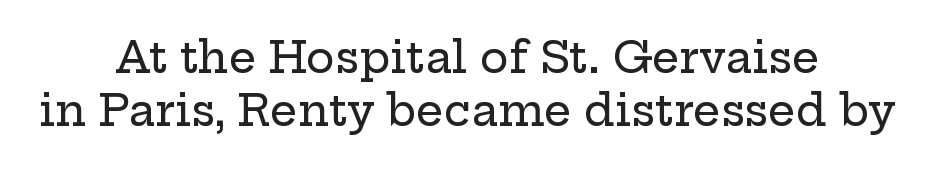
If you folded the block vertically in half, each line would mirror itself in length. Designer's note — italics off, roman on. Rule under the text: the space is simply empty. What kind of face is this? One with serifs. The rendering keeps characters at their native spacing. Think of a printed novel: that variable character pitch is what you see here.
